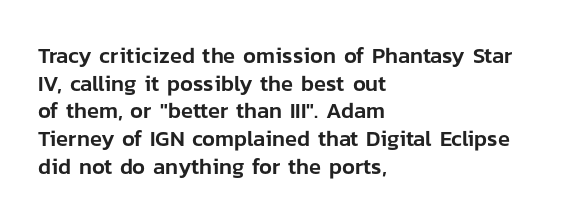
Regarding leading, the lines here are spaced in the standard way. The space beneath each line is pristine and unruled. Tracking value appears to be zero — textbook default spacing. The setting favours the left margin, as ordinary paragraphs usually do.
